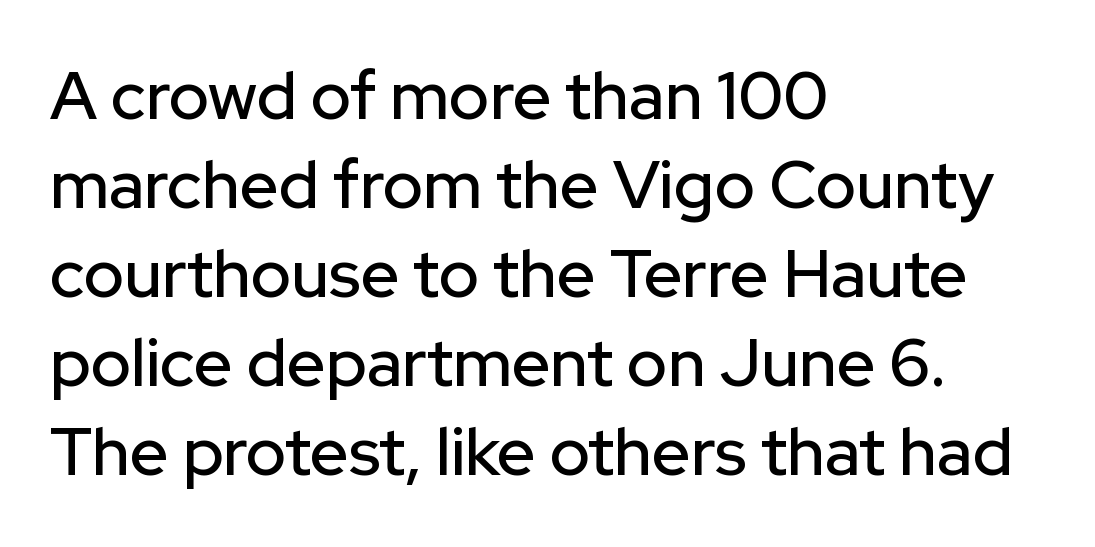
Q: Is the text italic (slanted)? A: No, it is upright.
Q: Is the typeface a serif or a sans-serif typeface? A: Sans-serif.
Q: Is the text underlined? A: No.
Q: How is the paragraph aligned? A: Left-aligned.
Q: Is the spacing between letters normal or unusually wide? A: Normal.
Q: Is the spacing between lines tight, normal or loose? A: Normal.
Q: Width (condensed, normal, or wide)? A: Normal.
Q: Stroke contrast? A: Low.
Q: x-height? A: Medium.
Q: Monospaced? A: No.
